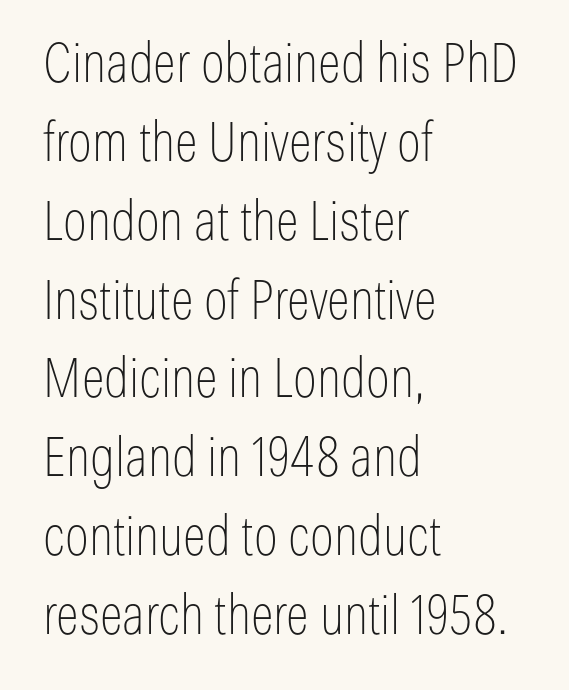
The leading is moderate, giving the passage an even texture. Glance below the letters and you will spot only blank space. The letters stand straight up with perfectly vertical stems. A classic flush-left, rag-right setting is used for this passage. Default kerning and tracking; the words read as compact shapes. The characters are drawn with everyday or finer stroke widths.
